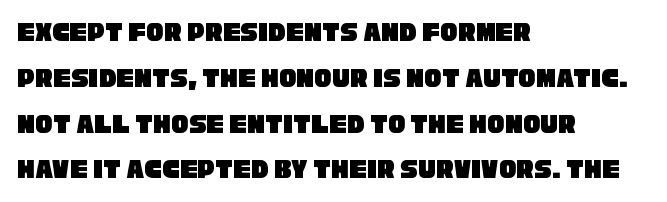
{"serif": "no", "width": "condensed", "stroke_contrast": "low", "x_height": "large", "monospaced": "no", "underline": "no", "align": "left", "line_spacing": "normal", "line_spacing_ratio": 1.58, "letter_spacing": "normal", "letter_spacing_em": 0.0, "glyph_px": 29}
